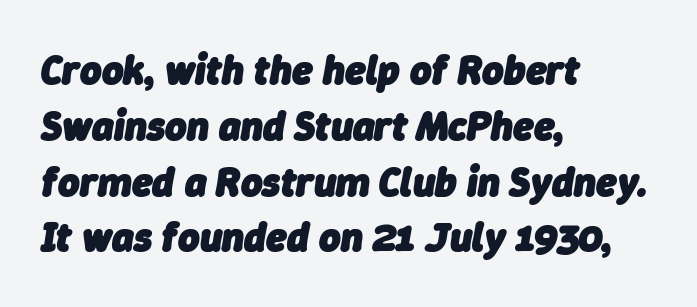
Q: Is the text bold? A: Yes.
Q: Is the text italic (slanted)? A: Yes, it leans right by about 9 degrees.
Q: Is the text underlined? A: No.
Q: How is the paragraph aligned? A: Left-aligned.
Q: Is the spacing between letters normal or unusually wide? A: Normal.
Q: Is the spacing between lines tight, normal or loose? A: Normal.
Q: Width (condensed, normal, or wide)? A: Normal.
Q: Stroke contrast? A: Low.
Q: x-height? A: Medium.
Q: Monospaced? A: No.
